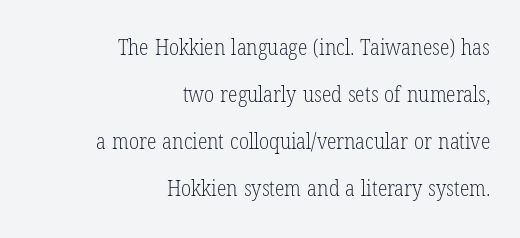
Q: Is the text bold? A: No.
Q: Is the text italic (slanted)? A: No, it is upright.
Q: Is the text underlined? A: No.
Q: How is the paragraph aligned? A: Right-aligned.
Q: Is the spacing between letters normal or unusually wide? A: Normal.
Q: Is the spacing between lines tight, normal or loose? A: Loose.
